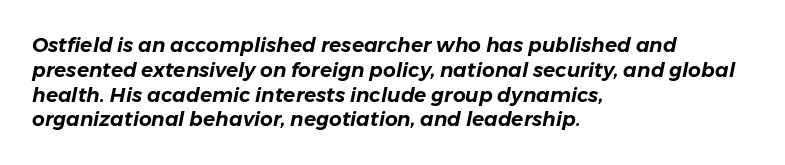
The passage is arranged the way most books set body copy — flush left. The text carries the slant typical of an italic or oblique font. Unmarked baselines from the first word to the last. This rendering leaves character spacing at its baseline value.
